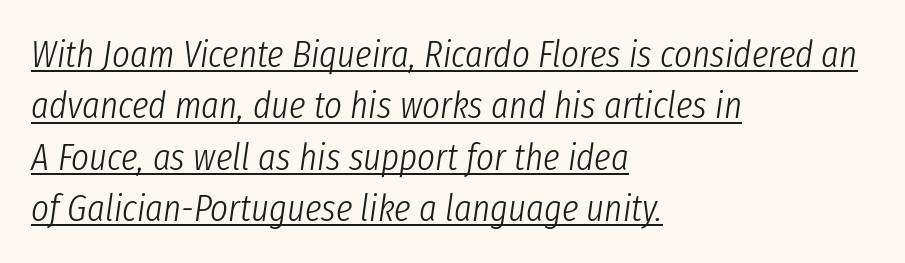
Q: Is the text bold? A: No.
Q: Is the text italic (slanted)? A: Yes, it leans right by about 8 degrees.
Q: Is the text underlined? A: Yes.
Q: How is the paragraph aligned? A: Left-aligned.
Q: Is the spacing between letters normal or unusually wide? A: Normal.
Q: Is the spacing between lines tight, normal or loose? A: Normal.
Q: Width (condensed, normal, or wide)? A: Condensed.
Q: Stroke contrast? A: Low.
Q: x-height? A: Medium.
Q: Monospaced? A: No.
